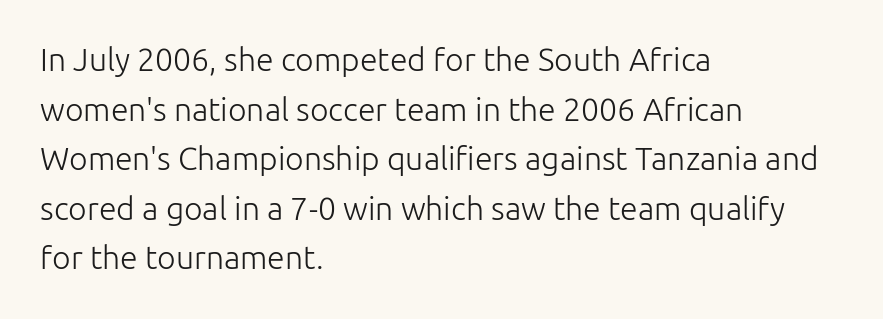
{"serif": "no", "italic": "no", "bold": "no", "weight": "light", "width": "normal", "stroke_contrast": "low", "x_height": "medium", "monospaced": "no", "underline": "no", "align": "left", "line_spacing": "normal", "line_spacing_ratio": 1.55, "letter_spacing": "normal", "letter_spacing_em": 0.0, "glyph_px": 32}
